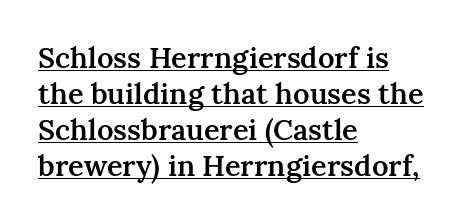
Looks like someone drew a line under every word here. Posture: upright roman. Students, note that the glyphs here touch the page at normal intervals. The passage shown is typed in a proportional face where columns would drift. Typographically, this falls in the serif category.
